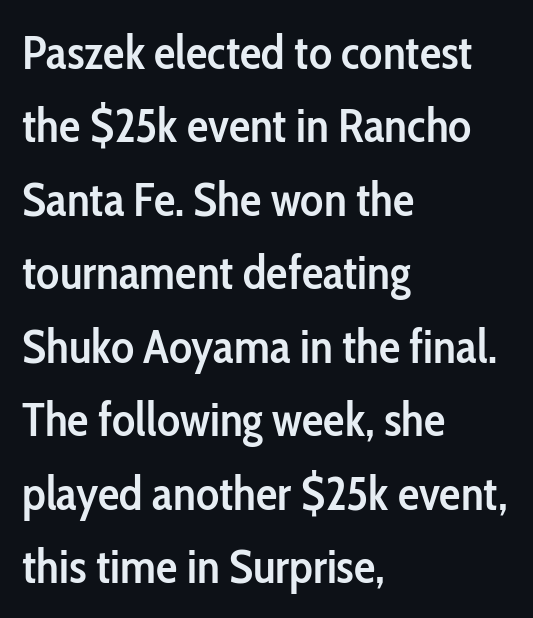
Q: Is the text bold? A: Semi-bold.
Q: Is the text italic (slanted)? A: No, it is upright.
Q: Is the typeface a serif or a sans-serif typeface? A: Sans-serif.
Q: Is the text underlined? A: No.
Q: How is the paragraph aligned? A: Left-aligned.
Q: Is the spacing between letters normal or unusually wide? A: Normal.
Q: Is the spacing between lines tight, normal or loose? A: Normal.
Q: Width (condensed, normal, or wide)? A: Condensed.
Q: Stroke contrast? A: Low.
Q: x-height? A: Medium.
Q: Monospaced? A: No.
